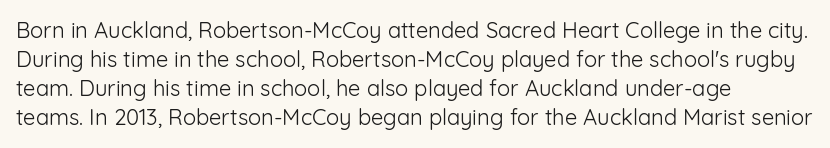
Q: Is the text bold? A: No.
Q: Is the text italic (slanted)? A: No, it is upright.
Q: Is the text underlined? A: No.
Q: How is the paragraph aligned? A: Left-aligned.
Q: Is the spacing between letters normal or unusually wide? A: Normal.
Q: Is the spacing between lines tight, normal or loose? A: Normal.
